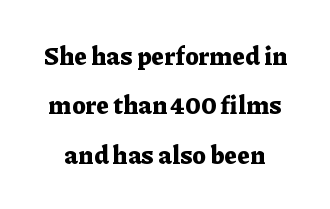
Q: Is the text bold? A: Yes.
Q: Is the text italic (slanted)? A: No, it is upright.
Q: Is the text underlined? A: No.
Q: Is the spacing between letters normal or unusually wide? A: Normal.
Q: Is the spacing between lines tight, normal or loose? A: Loose.
